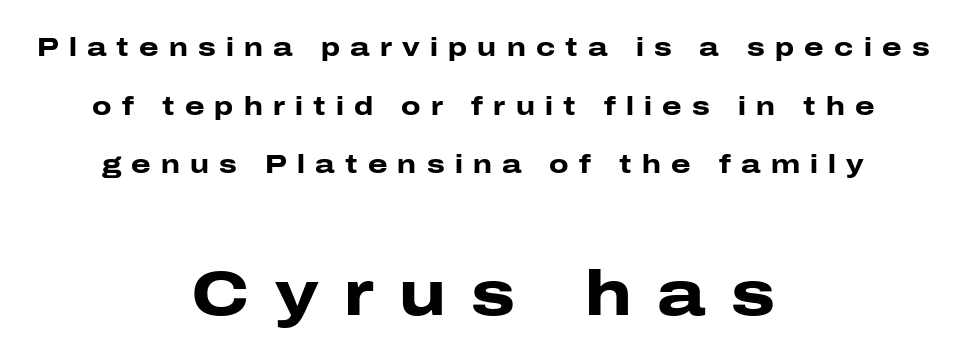
Q: Is the text bold? A: Yes.
Q: Is the text italic (slanted)? A: No, it is upright.
Q: Is the typeface a serif or a sans-serif typeface? A: Sans-serif.
Q: Is the text underlined? A: No.
Q: How is the paragraph aligned? A: Centered.
Q: Is the spacing between letters normal or unusually wide? A: Unusually wide.
Q: Is the spacing between lines tight, normal or loose? A: Loose.
Q: Which block of text is set in a larger size, the first (top) or the second (bottom)? A: The second (bottom) one.
Q: Width (condensed, normal, or wide)? A: Wide.
Q: Stroke contrast? A: Low.
Q: x-height? A: Medium.
Q: Monospaced? A: No.
